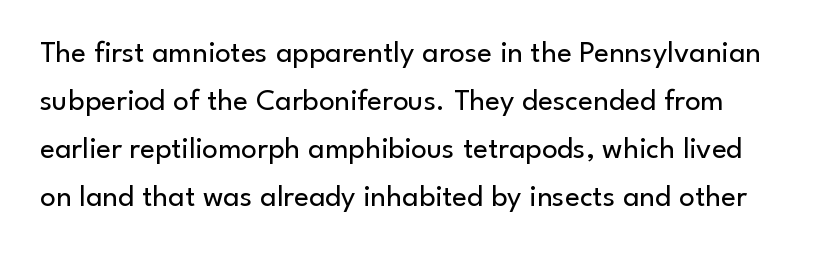
{"serif": "no", "italic": "no", "bold": "no", "weight": "regular", "width": "normal", "stroke_contrast": "low", "x_height": "small", "monospaced": "no", "underline": "no", "line_spacing": "normal", "line_spacing_ratio": 1.55, "letter_spacing": "normal", "letter_spacing_em": 0.0, "glyph_px": 31}
